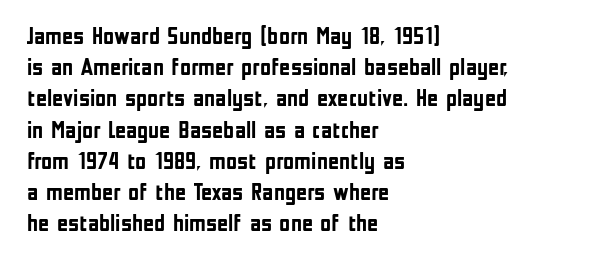
{"italic": "no", "bold": "yes", "underline": "no", "align": "left", "line_spacing": "normal", "line_spacing_ratio": 1.3, "letter_spacing": "normal", "letter_spacing_em": 0.0, "glyph_px": 24}
